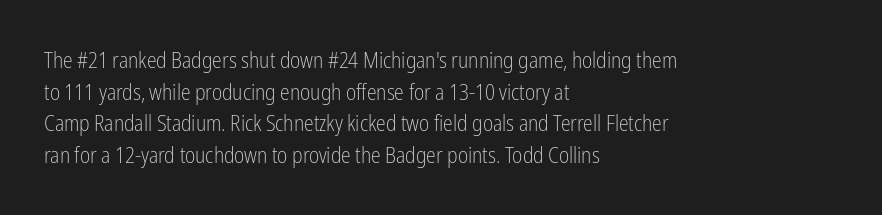
Ordinary non-slanted type is in use. Whoever set this chose a conventional vertical rhythm. Nothing unusual about the tracking: characters are spaced as the font intends. Every row of glyphs begins at an identical x-position on the left.
